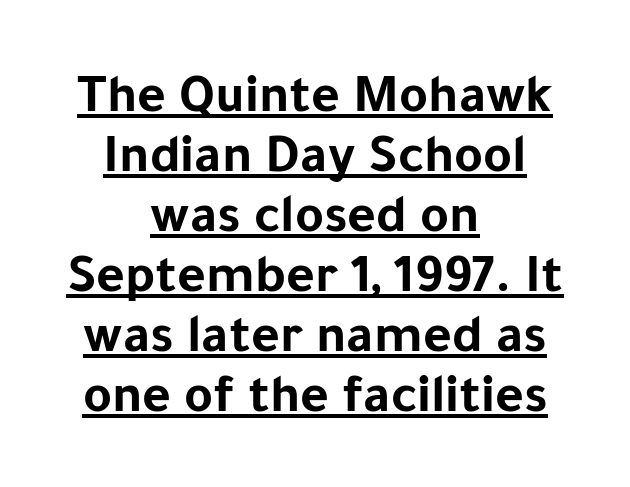
Rendered with straight, roman letterforms. Reading down the column, the eye jumps only a short way to each next line. A continuous stroke trails under the words, as in a hyperlink. As a designer I'd log this as weight 700, bold. What stands out about the letter spacing? Nothing — it is the standard amount.
